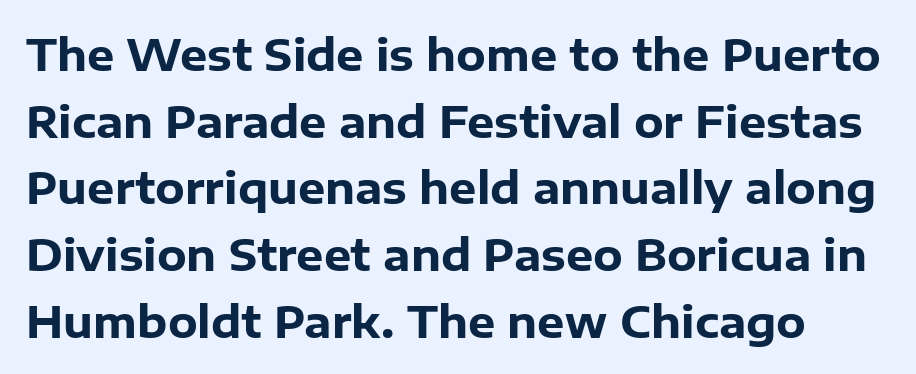
Q: Is the text bold? A: Yes.
Q: Is the text italic (slanted)? A: No, it is upright.
Q: Is the typeface a serif or a sans-serif typeface? A: Sans-serif.
Q: Is the text underlined? A: No.
Q: Is the spacing between letters normal or unusually wide? A: Normal.
Q: Is the spacing between lines tight, normal or loose? A: Normal.
Q: Width (condensed, normal, or wide)? A: Normal.
Q: Stroke contrast? A: Low.
Q: x-height? A: Medium.
Q: Monospaced? A: No.
